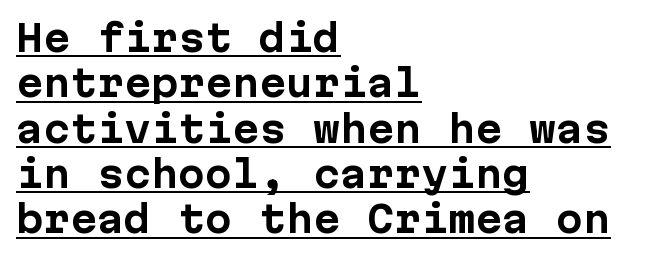
{"serif": "no", "italic": "no", "bold": "yes", "weight": "bold", "width": "normal", "stroke_contrast": "low", "x_height": "medium", "monospaced": "yes", "underline": "yes", "align": "left", "line_spacing": "normal", "line_spacing_ratio": 1.26, "letter_spacing": "normal", "letter_spacing_em": 0.0, "glyph_px": 36}
